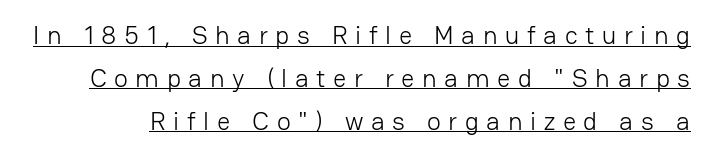
{"italic": "no", "bold": "no", "underline": "yes", "line_spacing": "normal", "line_spacing_ratio": 1.65, "letter_spacing": "wide", "letter_spacing_em": 0.29, "glyph_px": 26}
